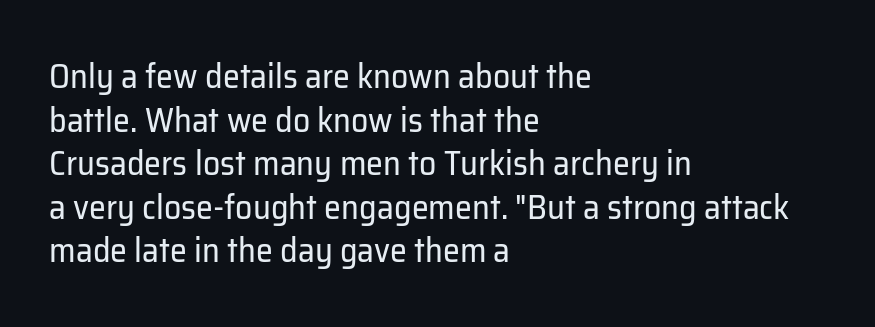
Q: Is the text bold? A: No.
Q: Is the text italic (slanted)? A: No, it is upright.
Q: Is the typeface a serif or a sans-serif typeface? A: Sans-serif.
Q: Is the text underlined? A: No.
Q: How is the paragraph aligned? A: Left-aligned.
Q: Is the spacing between letters normal or unusually wide? A: Normal.
Q: Is the spacing between lines tight, normal or loose? A: Normal.
Q: Width (condensed, normal, or wide)? A: Normal.
Q: Stroke contrast? A: Low.
Q: x-height? A: Medium.
Q: Monospaced? A: No.
